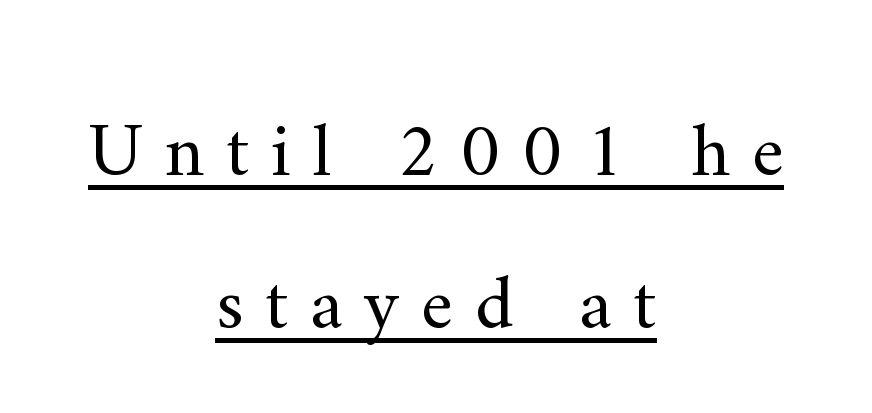
{"serif": "yes", "italic": "no", "bold": "no", "weight": "regular", "width": "normal", "stroke_contrast": "medium", "x_height": "small", "monospaced": "no", "underline": "yes", "align": "center", "line_spacing": "loose", "line_spacing_ratio": 1.99, "letter_spacing": "wide", "letter_spacing_em": 0.28, "glyph_px": 77}
